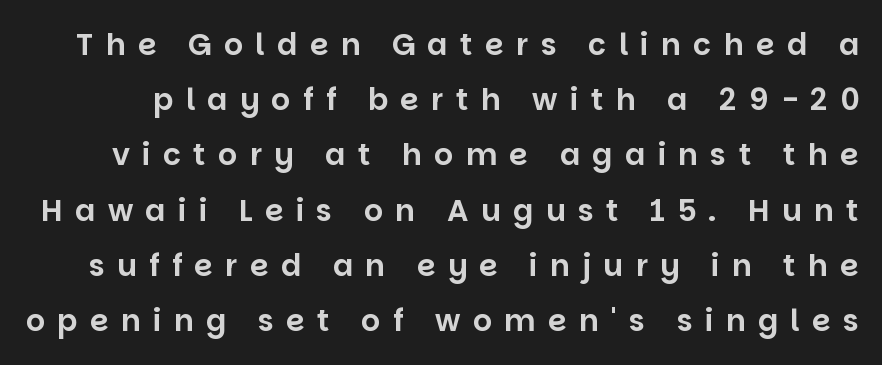
How are the letters spaced? Widely, with obvious added tracking. Observe the absence of serifs on each vertical stroke in this sample. Descender tails drop into unmarked territory. You could not count columns in this text — the font is proportionally spaced. Nope, not italic — everything's standing straight.
